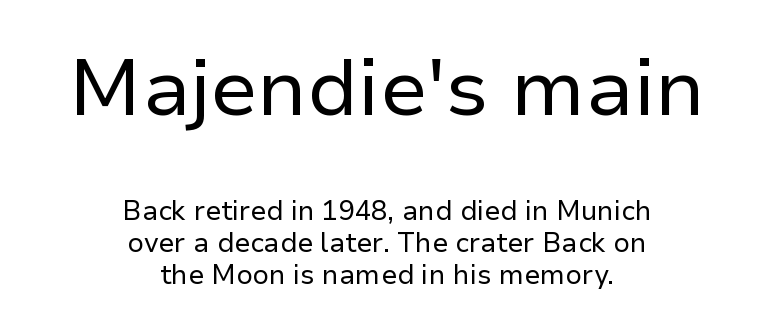
The image shows 80 px regular-weight sans-serif type, upright; set centered, line spacing 1.18x, normal letter spacing, not underlined; the first (top) block is 2.96x larger; low stroke contrast and a medium x-height.
